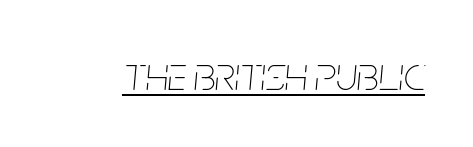
Do the characters align in a grid? No, the font is proportional. Each stroke keeps to a modest, everyday thickness or less. Posture: slanted. The rendering keeps characters at their native spacing. This is underlined copy, the kind a proofreader might mark for attention.
